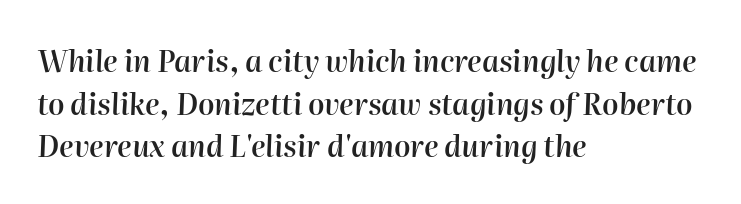
The typesetting leans somewhat heavy: a semibold. The rendering anchors every line to the left-hand side. Honestly, there is no underline to notice here at all. A typesetter would call this zero additional tracking.
